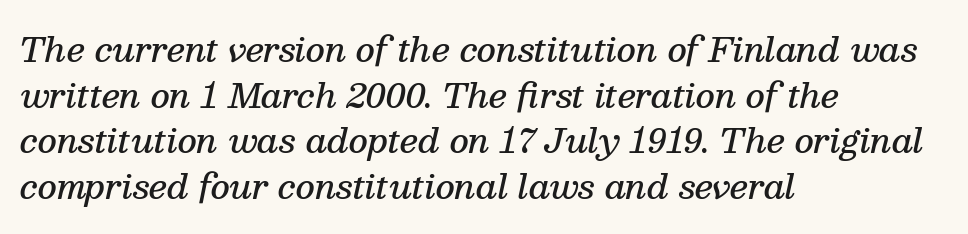
Nobody touched the tracking dial on this one. These lines are rendered in a variable-pitch font. The rendering applies a slant to the glyphs. The foot of each line stays bare and open. The characters display serif detailing at their extremities. Typesetter's note: demi weight, one step under bold.
